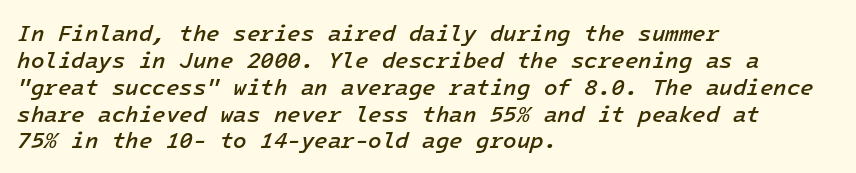
The passage shown is not underscored anywhere. Rendered with sloped, italic letterforms. The rendering anchors every line to the left-hand side. Standard letterfit; no display-style spreading of the glyphs. Is the type bold? Partly — it's a semibold, heavier than regular but not fully bold.
